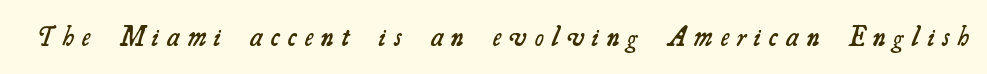
The letters are semibold — heavier than regular but short of a full bold. A typesetter would call this heavily tracked-out type. Any mark beneath the type? The region is blank.
